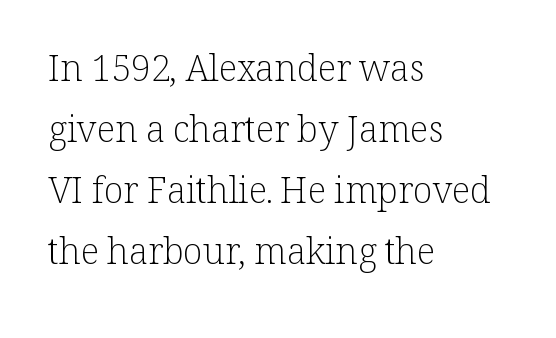
Students, note that the glyphs here touch the page at normal intervals. You could not count columns in this text — the font is proportionally spaced. This sample uses an upright cut, with every glyph sitting square on the baseline. Leading matches the norm, producing a regular column.
